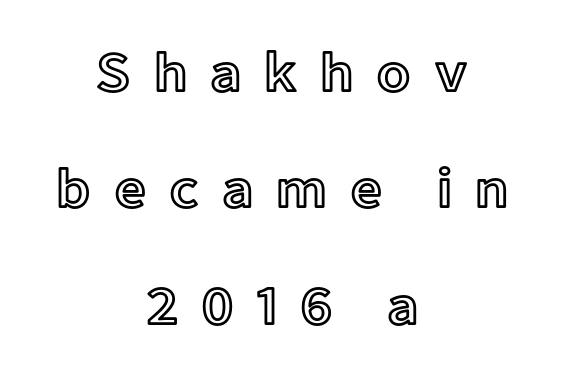
Q: Is the text italic (slanted)? A: No, it is upright.
Q: Is the text underlined? A: No.
Q: How is the paragraph aligned? A: Centered.
Q: Is the spacing between letters normal or unusually wide? A: Unusually wide.
Q: Is the spacing between lines tight, normal or loose? A: Loose.
Q: Width (condensed, normal, or wide)? A: Normal.
Q: x-height? A: Medium.
Q: Monospaced? A: No.
